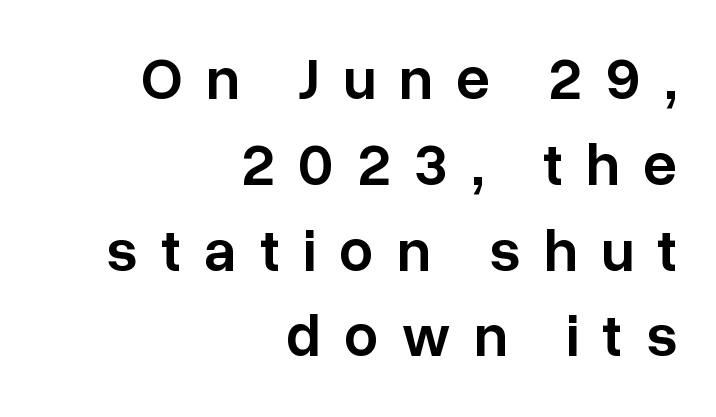
The image shows 60 px semibold sans-serif type, upright; set right-aligned, normal line spacing (1.43x), unusually wide letter spacing (+0.39 em), not underlined; low stroke contrast and a medium x-height.
